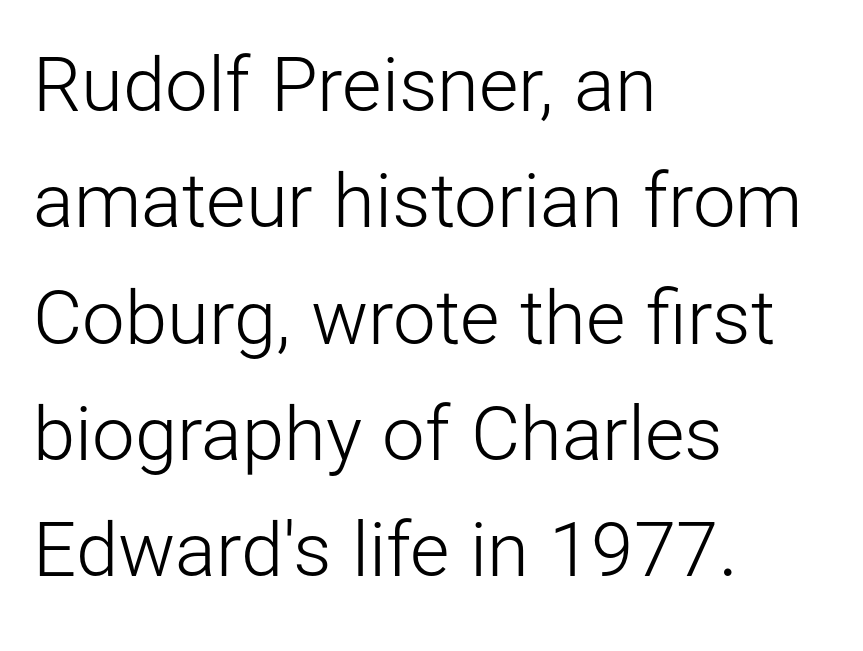
The image shows 76 px light sans-serif type, upright; set left-aligned, normal line spacing (1.53x), normal letter spacing, not underlined; low stroke contrast and a medium x-height.
